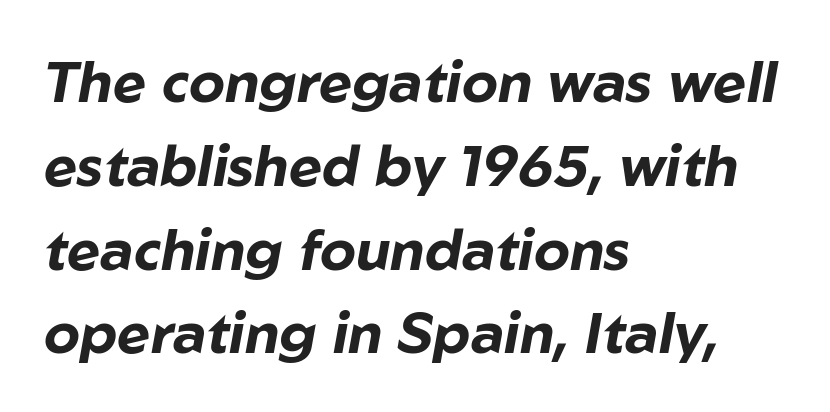
Q: Is the text bold? A: Yes.
Q: Is the text italic (slanted)? A: Yes, it leans right by about 10 degrees.
Q: Is the text underlined? A: No.
Q: How is the paragraph aligned? A: Left-aligned.
Q: Is the spacing between letters normal or unusually wide? A: Normal.
Q: Is the spacing between lines tight, normal or loose? A: Normal.
Q: Width (condensed, normal, or wide)? A: Normal.
Q: Stroke contrast? A: Low.
Q: x-height? A: Medium.
Q: Monospaced? A: No.
